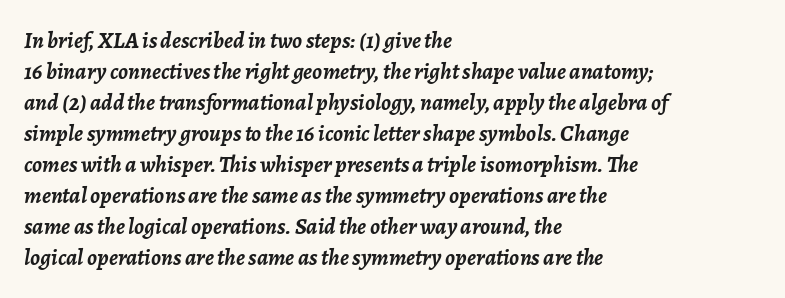
The image shows 23 px bold type, italic (leaning right); set left-aligned, normal line spacing (1.35x), normal letter spacing, not underlined.
